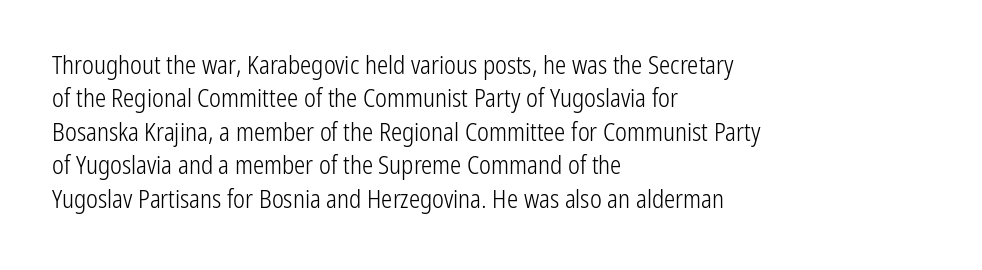
The image shows 25 px text type, upright; set left-aligned, normal line spacing (1.34x), normal letter spacing, not underlined.
